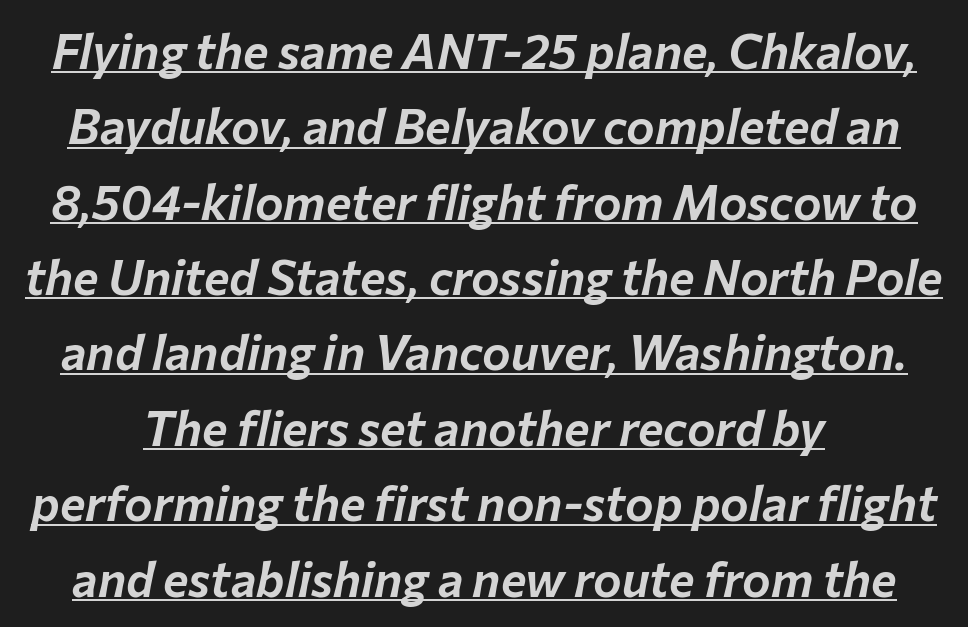
{"italic": "yes", "lean": "right", "slant_degrees": 12, "width": "normal", "stroke_contrast": "low", "x_height": "medium", "monospaced": "no", "underline": "yes", "line_spacing": "normal", "line_spacing_ratio": 1.57, "letter_spacing": "normal", "letter_spacing_em": 0.0, "glyph_px": 48}
